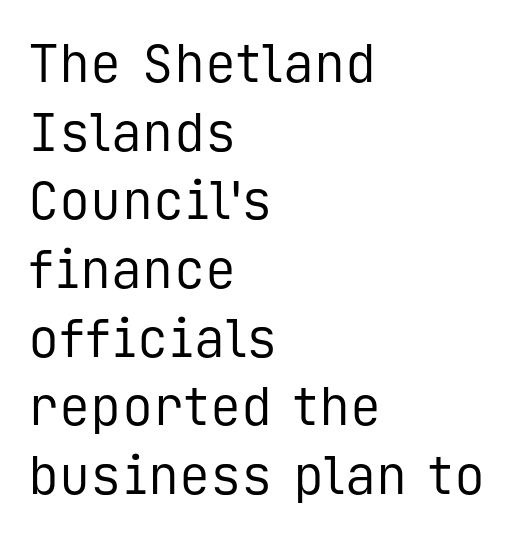
Do the characters align in a grid? Yes, the font is monospaced. These lines are set flush left with a ragged right edge. Rendered with straight, roman letterforms. What's the leading like? Ordinary, nothing unusual. The glyphs are unaccompanied by any horizontal stroke below them. Nothing sits at the stroke ends, so this counts as sans-serif.
